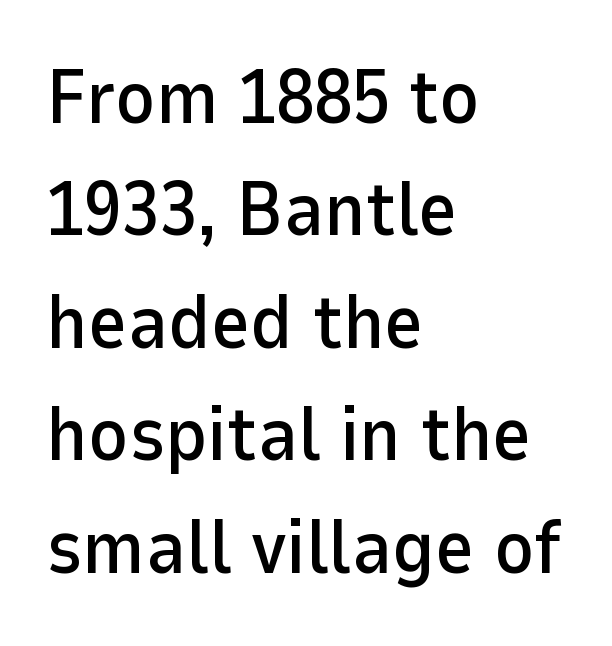
{"serif": "no", "italic": "no", "width": "normal", "stroke_contrast": "low", "x_height": "medium", "monospaced": "no", "underline": "no", "align": "left", "line_spacing": "normal", "line_spacing_ratio": 1.48, "letter_spacing": "normal", "letter_spacing_em": 0.0, "glyph_px": 76}
